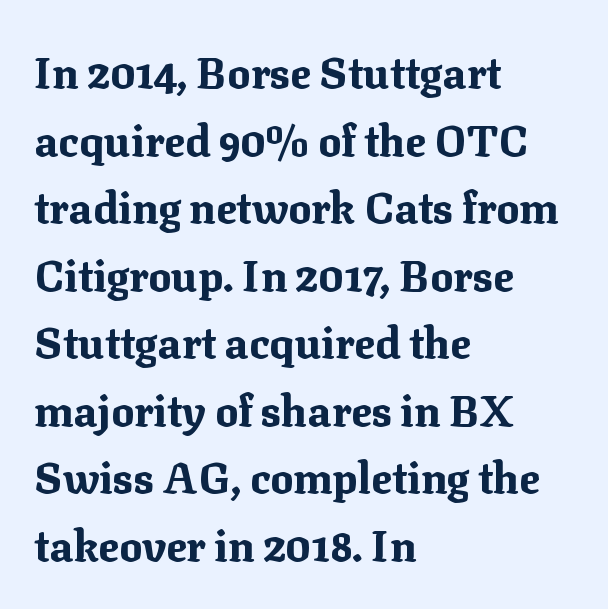
The image shows 43 px bold serif type, upright; set left-aligned, normal line spacing (1.57x), normal letter spacing, not underlined; medium stroke contrast and a medium x-height.
